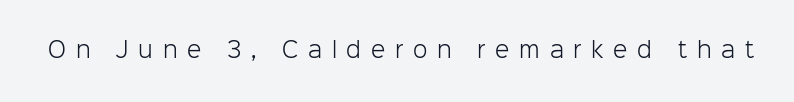
{"italic": "no", "bold": "no", "underline": "no", "letter_spacing": "wide", "letter_spacing_em": 0.46, "glyph_px": 21}
